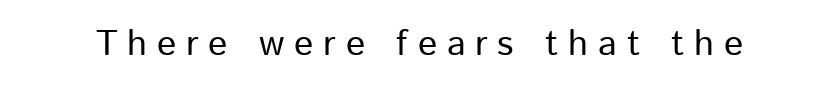
The rendering inserts visible extra space after every character. The type sits square on the baseline with zero lean. Looks like regular typesetting: each glyph gets only the width it needs. Are there feet on the stems? There aren't — it's a sans.
